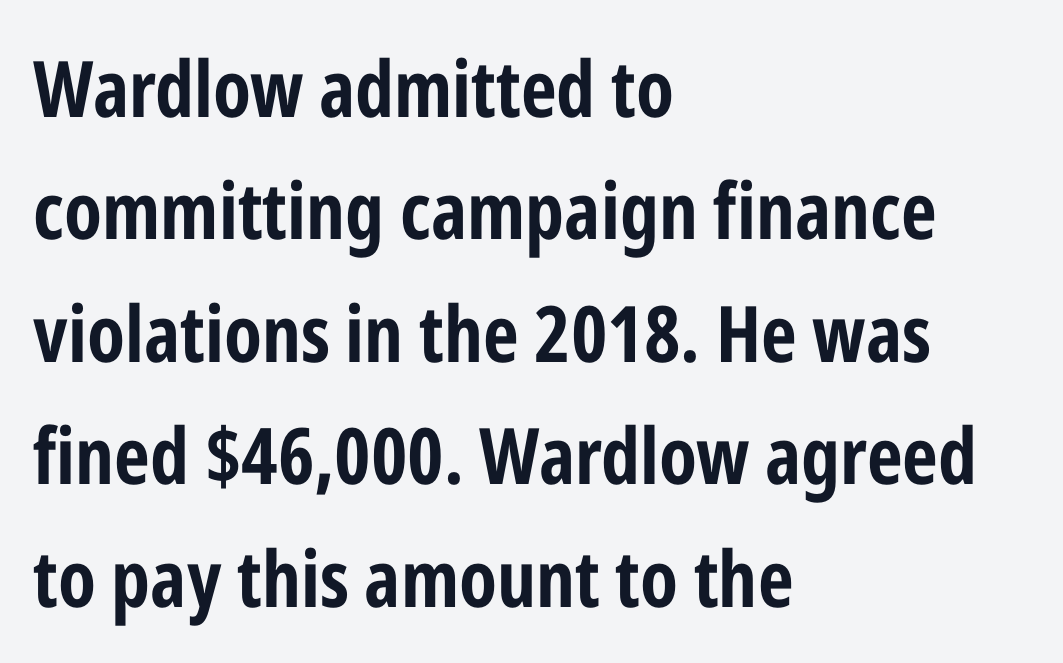
Q: Is the text bold? A: Yes.
Q: Is the text italic (slanted)? A: No, it is upright.
Q: Is the typeface a serif or a sans-serif typeface? A: Sans-serif.
Q: Is the text underlined? A: No.
Q: How is the paragraph aligned? A: Left-aligned.
Q: Is the spacing between letters normal or unusually wide? A: Normal.
Q: Is the spacing between lines tight, normal or loose? A: Normal.
Q: Width (condensed, normal, or wide)? A: Condensed.
Q: Stroke contrast? A: Low.
Q: x-height? A: Medium.
Q: Monospaced? A: No.
